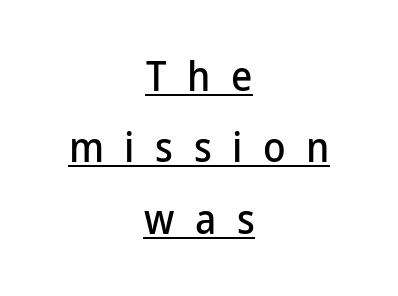
Q: Is the text italic (slanted)? A: No, it is upright.
Q: Is the typeface a serif or a sans-serif typeface? A: Sans-serif.
Q: Is the text underlined? A: Yes.
Q: How is the paragraph aligned? A: Centered.
Q: Is the spacing between letters normal or unusually wide? A: Unusually wide.
Q: Width (condensed, normal, or wide)? A: Normal.
Q: Stroke contrast? A: Low.
Q: x-height? A: Medium.
Q: Monospaced? A: No.
